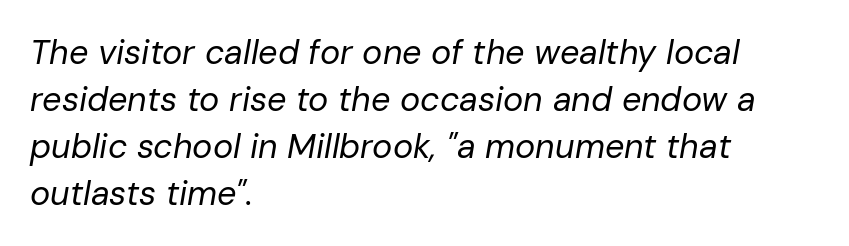
Q: Is the text bold? A: No.
Q: Is the text italic (slanted)? A: Yes, it leans right by about 10 degrees.
Q: Is the text underlined? A: No.
Q: How is the paragraph aligned? A: Left-aligned.
Q: Is the spacing between letters normal or unusually wide? A: Normal.
Q: Is the spacing between lines tight, normal or loose? A: Normal.
Q: Width (condensed, normal, or wide)? A: Normal.
Q: Stroke contrast? A: Low.
Q: x-height? A: Medium.
Q: Monospaced? A: No.
